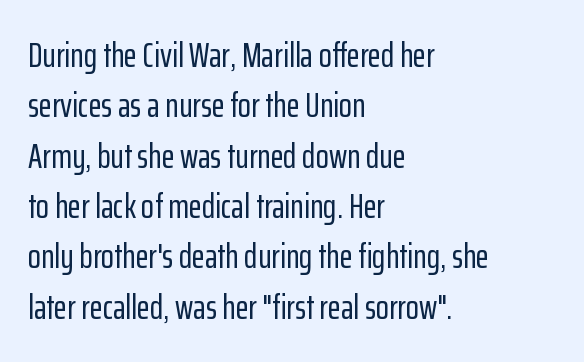
The image shows 34 px condensed sans-serif type, upright; set left-aligned, normal line spacing (1.48x), normal letter spacing, not underlined; low stroke contrast and a medium x-height.
